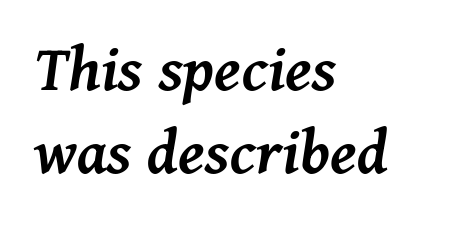
Q: Is the text bold? A: Semi-bold.
Q: Is the text italic (slanted)? A: Yes, it leans right by about 11 degrees.
Q: Is the text underlined? A: No.
Q: How is the paragraph aligned? A: Left-aligned.
Q: Is the spacing between letters normal or unusually wide? A: Normal.
Q: Width (condensed, normal, or wide)? A: Normal.
Q: Stroke contrast? A: Medium.
Q: x-height? A: Medium.
Q: Monospaced? A: No.
